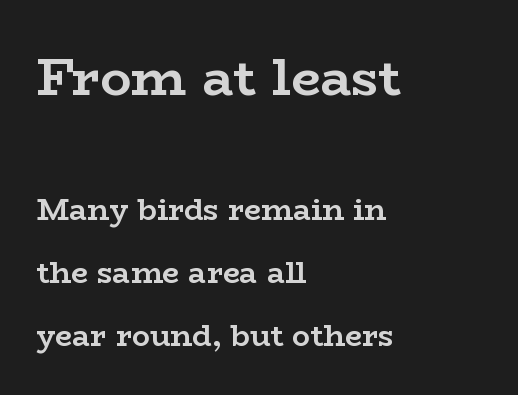
Teacher's note: observe the even left margin — that is flush-left alignment. These lines keep a tight, regular rhythm from letter to letter. Each glyph is drawn with heavy, bold strokes. A typesetter would call this leading open, well beyond the default. Lines of text with bare space underneath.
